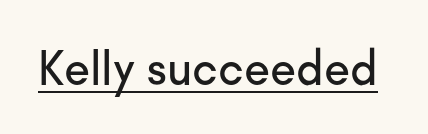
Q: Is the text italic (slanted)? A: No, it is upright.
Q: Is the typeface a serif or a sans-serif typeface? A: Sans-serif.
Q: Is the text underlined? A: Yes.
Q: Is the spacing between letters normal or unusually wide? A: Normal.
Q: Width (condensed, normal, or wide)? A: Normal.
Q: Stroke contrast? A: Low.
Q: x-height? A: Small.
Q: Monospaced? A: No.
